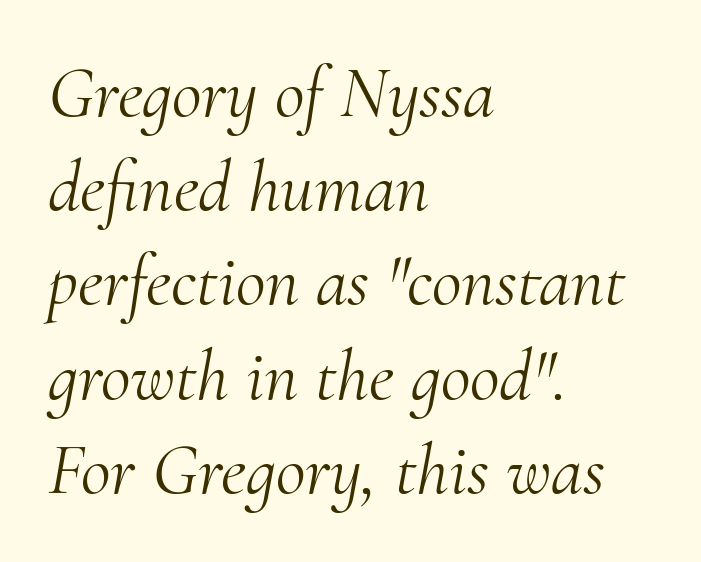
{"serif": "yes", "italic": "yes", "lean": "right", "slant_degrees": 10, "bold": "no", "weight": "light", "width": "normal", "stroke_contrast": "medium", "x_height": "small", "monospaced": "no", "underline": "no", "align": "left", "line_spacing": "normal", "line_spacing_ratio": 1.29, "letter_spacing": "normal", "letter_spacing_em": 0.0, "glyph_px": 73}
